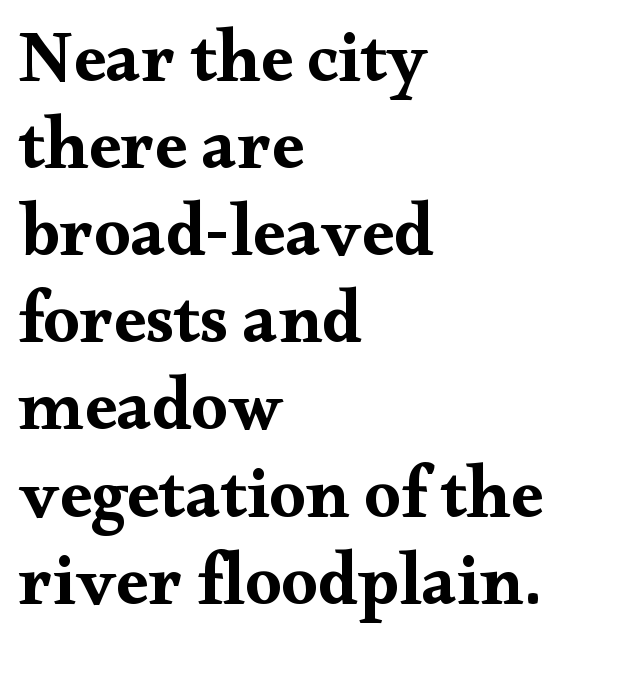
The image shows 72 px bold, wide serif type, upright; set left-aligned, line spacing 1.21x, normal letter spacing, not underlined; medium stroke contrast and a small x-height.
